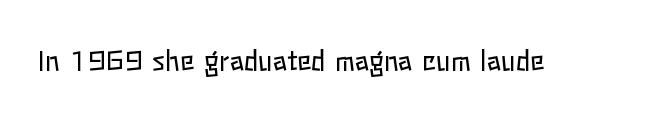
{"italic": "no", "bold": "no", "underline": "no", "letter_spacing": "normal", "letter_spacing_em": 0.0, "glyph_px": 27}
